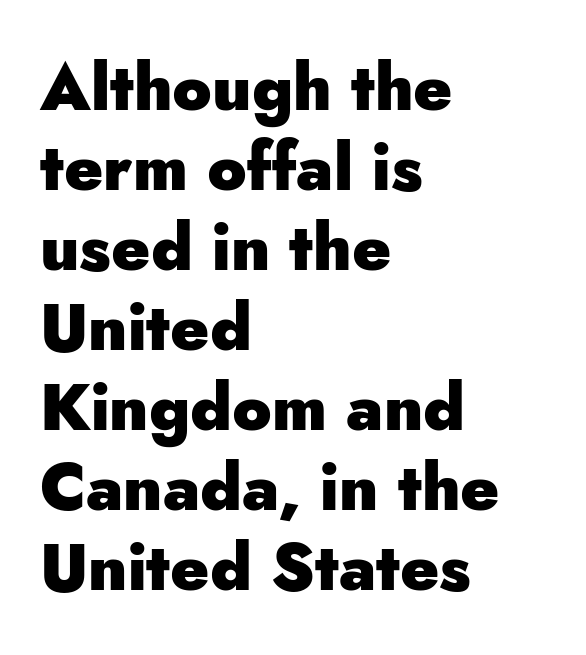
Q: Is the text bold? A: Yes.
Q: Is the text italic (slanted)? A: No, it is upright.
Q: Is the typeface a serif or a sans-serif typeface? A: Sans-serif.
Q: Is the text underlined? A: No.
Q: How is the paragraph aligned? A: Left-aligned.
Q: Is the spacing between letters normal or unusually wide? A: Normal.
Q: Width (condensed, normal, or wide)? A: Normal.
Q: Stroke contrast? A: Low.
Q: x-height? A: Small.
Q: Monospaced? A: No.
